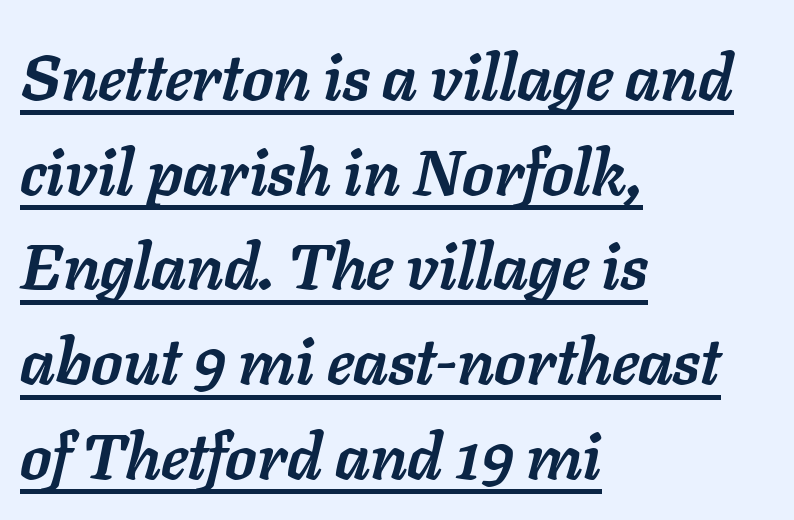
{"italic": "yes", "lean": "right", "slant_degrees": 11, "bold": "yes", "weight": "semibold", "width": "normal", "stroke_contrast": "low", "x_height": "medium", "monospaced": "no", "underline": "yes", "align": "left", "line_spacing": "normal", "line_spacing_ratio": 1.48, "letter_spacing": "normal", "letter_spacing_em": 0.0, "glyph_px": 64}
